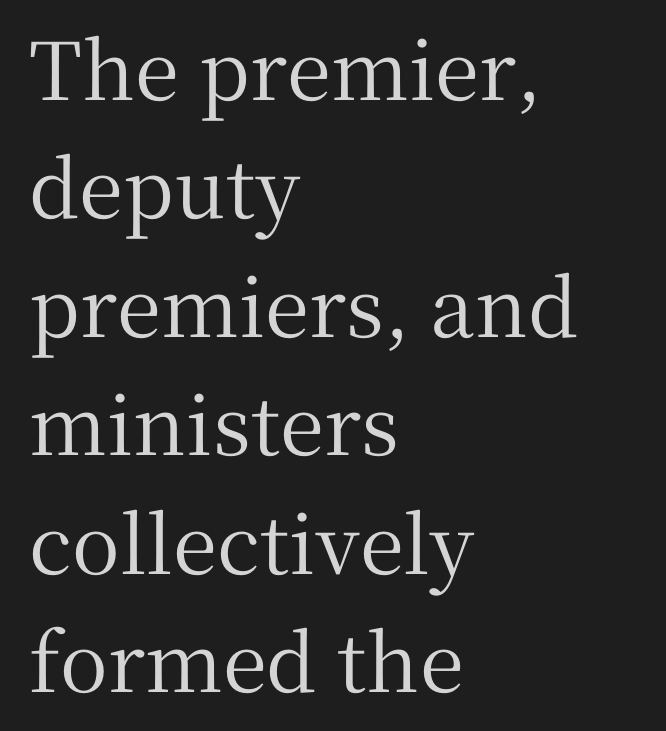
You could not count columns in this text — the font is proportionally spaced. No word sits above an underline. Reading down the block, your eye returns to a fixed left position each line. How would I describe the line gaps? Plain and ordinary. This sample uses plain, unmodified letter spacing.
